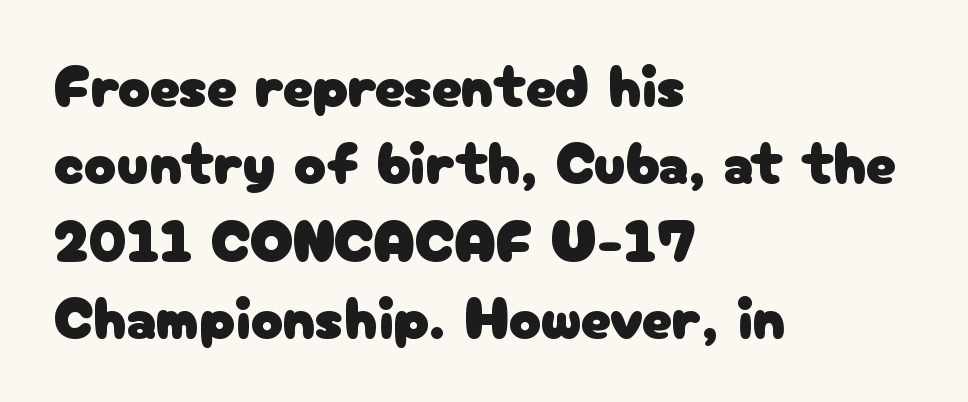
{"serif": "no", "italic": "no", "width": "normal", "stroke_contrast": "low", "x_height": "medium", "monospaced": "no", "underline": "no", "align": "left", "line_spacing": "normal", "line_spacing_ratio": 1.29, "letter_spacing": "normal", "letter_spacing_em": 0.0, "glyph_px": 60}
